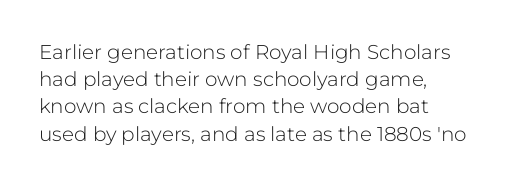
{"italic": "no", "bold": "no", "underline": "no", "align": "left", "line_spacing": "normal", "line_spacing_ratio": 1.36, "letter_spacing": "normal", "letter_spacing_em": 0.0, "glyph_px": 20}
